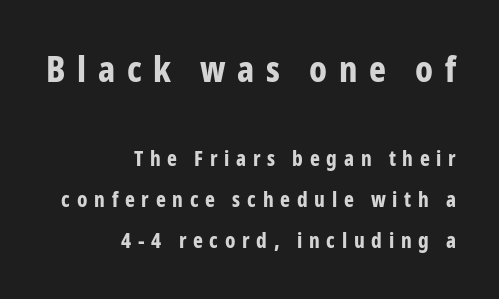
{"serif": "no", "italic": "no", "bold": "yes", "weight": "bold", "width": "condensed", "stroke_contrast": "low", "x_height": "medium", "monospaced": "no", "underline": "no", "align": "right", "line_spacing": "loose", "line_spacing_ratio": 1.97, "letter_spacing": "wide", "letter_spacing_em": 0.32, "larger_block": "first", "size_ratio": 1.71, "glyph_px": 36}
